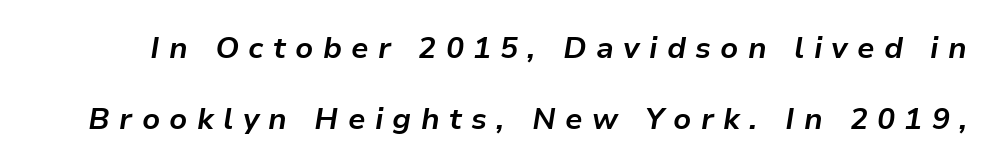
Q: Is the text bold? A: Yes.
Q: Is the text italic (slanted)? A: Yes, it leans right by about 9 degrees.
Q: Is the text underlined? A: No.
Q: Is the spacing between letters normal or unusually wide? A: Unusually wide.
Q: Is the spacing between lines tight, normal or loose? A: Loose.
Q: Width (condensed, normal, or wide)? A: Normal.
Q: Stroke contrast? A: Low.
Q: x-height? A: Medium.
Q: Monospaced? A: No.
